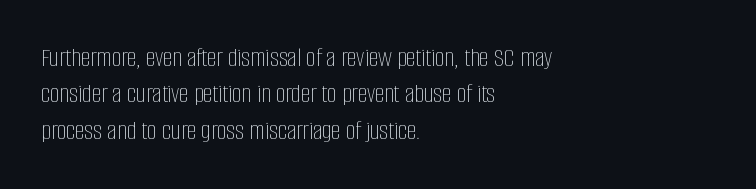
The image shows 27 px text type, upright; set left-aligned, normal line spacing (1.35x), normal letter spacing, not underlined.
